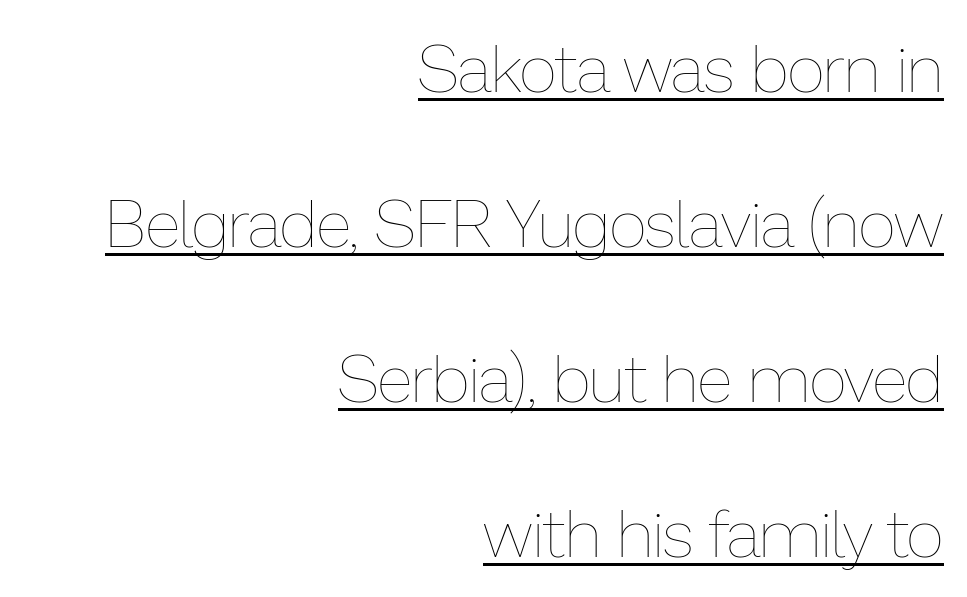
The image shows 66 px thin type, upright; set right-aligned, loose line spacing (2.35x), normal letter spacing, underlined; low stroke contrast and a medium x-height.
